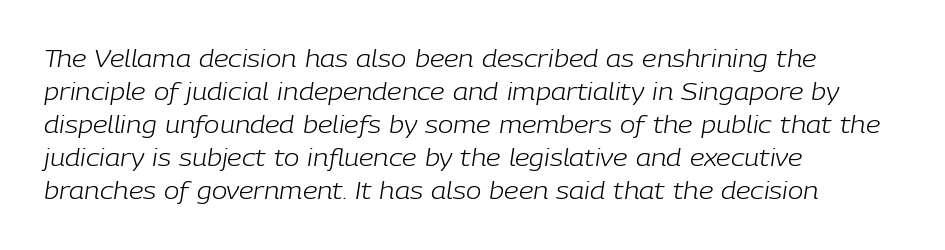
Q: Is the text bold? A: No.
Q: Is the text italic (slanted)? A: Yes, it leans right by about 9 degrees.
Q: Is the text underlined? A: No.
Q: How is the paragraph aligned? A: Left-aligned.
Q: Is the spacing between letters normal or unusually wide? A: Normal.
Q: Is the spacing between lines tight, normal or loose? A: Normal.
